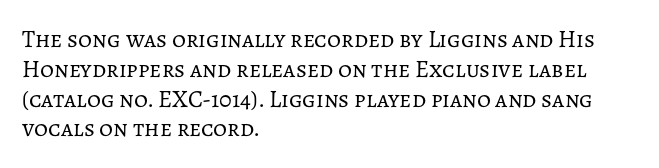
The image shows 24 px text type, upright; set left-aligned, line spacing 1.24x, normal letter spacing, not underlined.
